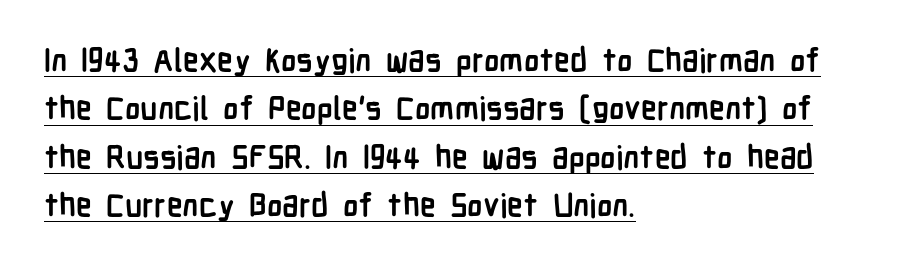
Q: Is the text bold? A: Yes.
Q: Is the text italic (slanted)? A: No, it is upright.
Q: Is the typeface a serif or a sans-serif typeface? A: Sans-serif.
Q: Is the text underlined? A: Yes.
Q: How is the paragraph aligned? A: Left-aligned.
Q: Is the spacing between letters normal or unusually wide? A: Normal.
Q: Is the spacing between lines tight, normal or loose? A: Normal.
Q: Width (condensed, normal, or wide)? A: Condensed.
Q: Stroke contrast? A: Low.
Q: x-height? A: Medium.
Q: Monospaced? A: No.
